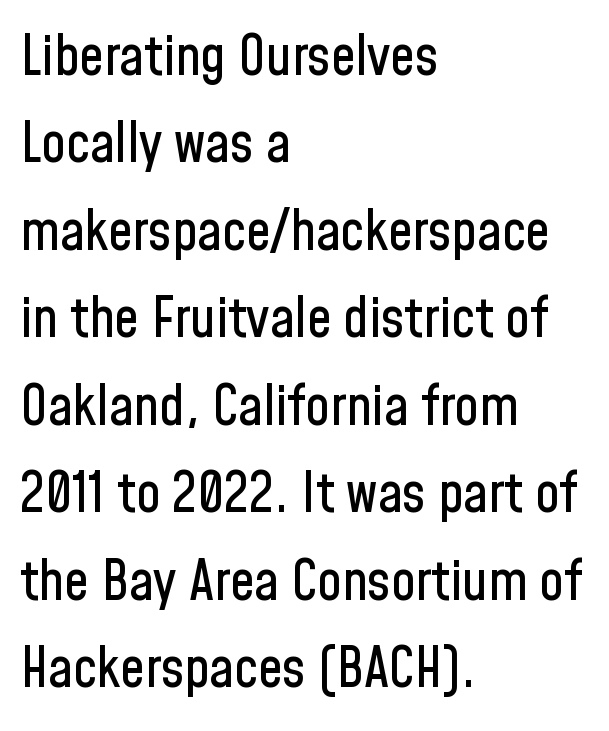
The image shows 55 px condensed sans-serif type, upright; set left-aligned, normal line spacing (1.59x), normal letter spacing, not underlined; low stroke contrast and a medium x-height.
